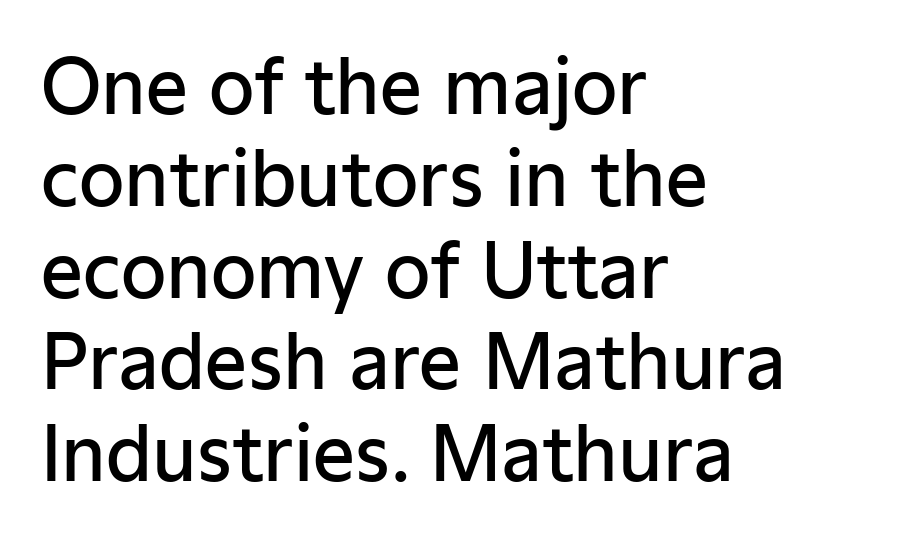
The image shows 74 px semibold sans-serif type, upright; set left-aligned, line spacing 1.24x, normal letter spacing, not underlined; low stroke contrast and a medium x-height.
